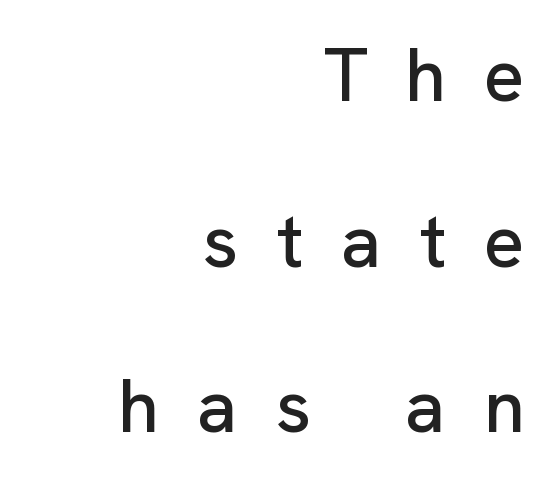
Every character sits straight up, as roman type does. Spacing between characters has been opened up far beyond the box default. The baseline area is clear. Think of a printed novel: that variable character pitch is what you see here.
